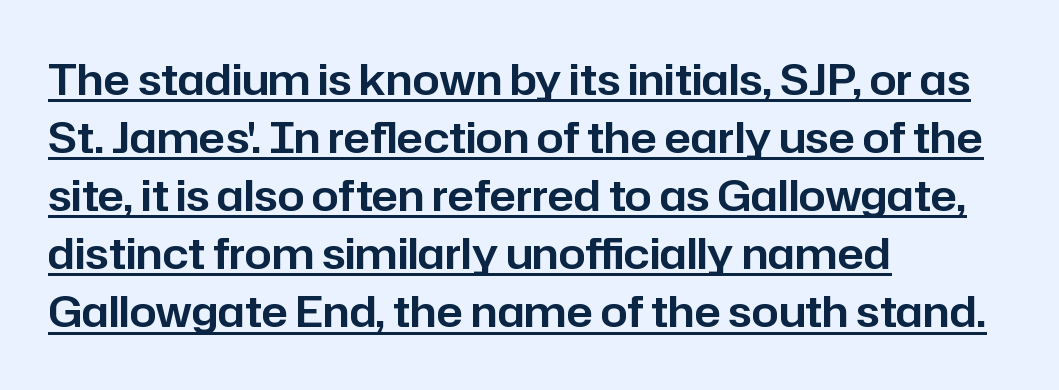
{"serif": "no", "italic": "no", "width": "normal", "stroke_contrast": "low", "x_height": "medium", "monospaced": "no", "underline": "yes", "align": "left", "line_spacing": "normal", "line_spacing_ratio": 1.35, "letter_spacing": "normal", "letter_spacing_em": 0.0, "glyph_px": 43}
